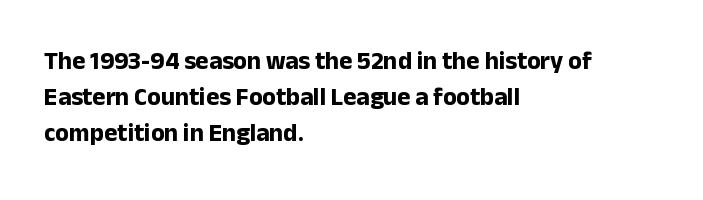
Q: Is the text bold? A: Yes.
Q: Is the text italic (slanted)? A: No, it is upright.
Q: Is the text underlined? A: No.
Q: How is the paragraph aligned? A: Left-aligned.
Q: Is the spacing between letters normal or unusually wide? A: Normal.
Q: Is the spacing between lines tight, normal or loose? A: Normal.
